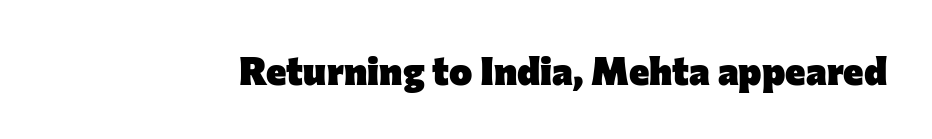
The image shows 39 px heavy sans-serif type, upright; set normal letter spacing, not underlined; low stroke contrast and a medium x-height.
